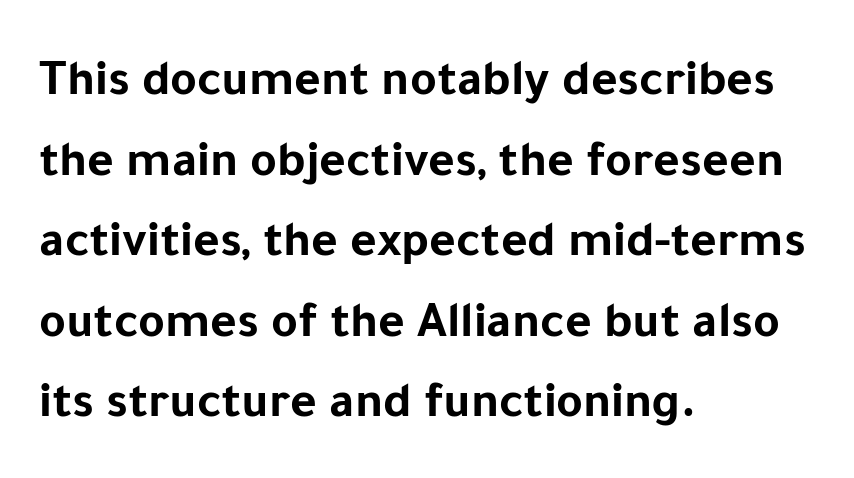
{"serif": "no", "italic": "no", "bold": "yes", "weight": "bold", "width": "normal", "stroke_contrast": "low", "x_height": "medium", "monospaced": "no", "underline": "no", "align": "left", "line_spacing": "normal", "line_spacing_ratio": 1.58, "letter_spacing": "normal", "letter_spacing_em": 0.0, "glyph_px": 51}
